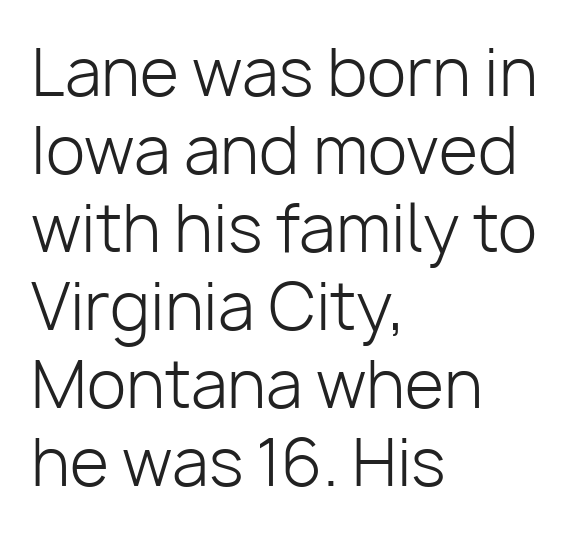
{"serif": "no", "italic": "no", "bold": "no", "weight": "light", "width": "normal", "stroke_contrast": "low", "x_height": "medium", "monospaced": "no", "underline": "no", "align": "left", "line_spacing_ratio": 1.22, "letter_spacing": "normal", "letter_spacing_em": 0.0, "glyph_px": 64}
